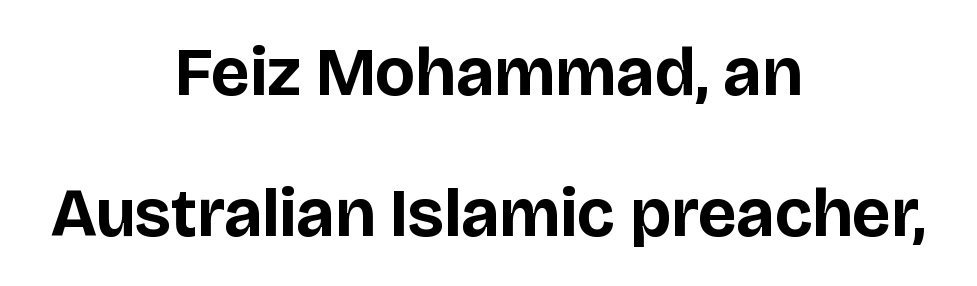
Lines of text with bare space underneath. These lines are centered, leaving both edges ragged. Notice the wide empty band between every row — that's loose leading. Examine the stroke ends and you'll find no serifs. Unlike italic type, these characters show no tilt at all. You could not count columns in this text — the font is proportionally spaced.
